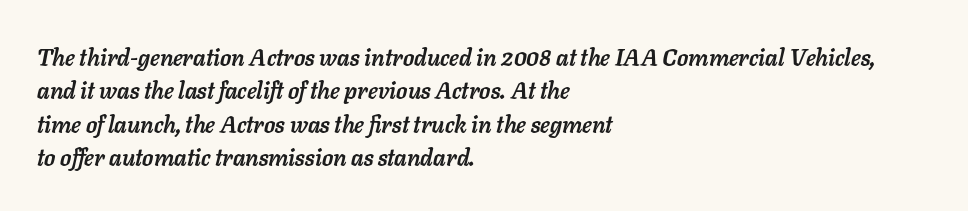
The image shows 23 px bold type, italic (leaning right); set left-aligned, normal line spacing (1.45x), normal letter spacing, not underlined.
